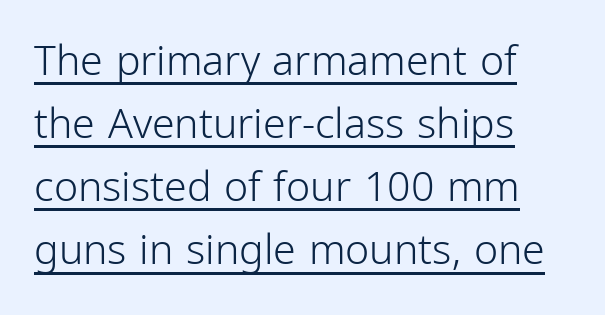
Q: Is the text bold? A: No.
Q: Is the text italic (slanted)? A: No, it is upright.
Q: Is the typeface a serif or a sans-serif typeface? A: Sans-serif.
Q: Is the text underlined? A: Yes.
Q: How is the paragraph aligned? A: Left-aligned.
Q: Is the spacing between letters normal or unusually wide? A: Normal.
Q: Is the spacing between lines tight, normal or loose? A: Normal.
Q: Width (condensed, normal, or wide)? A: Condensed.
Q: Stroke contrast? A: Low.
Q: x-height? A: Medium.
Q: Monospaced? A: No.
